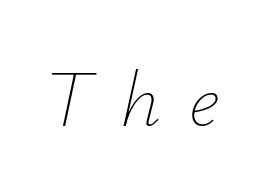
Q: Is the text bold? A: No.
Q: Is the text italic (slanted)? A: Yes, it leans right by about 12 degrees.
Q: Is the text underlined? A: No.
Q: Is the spacing between letters normal or unusually wide? A: Unusually wide.
Q: Width (condensed, normal, or wide)? A: Normal.
Q: Stroke contrast? A: Low.
Q: x-height? A: Small.
Q: Monospaced? A: No.
